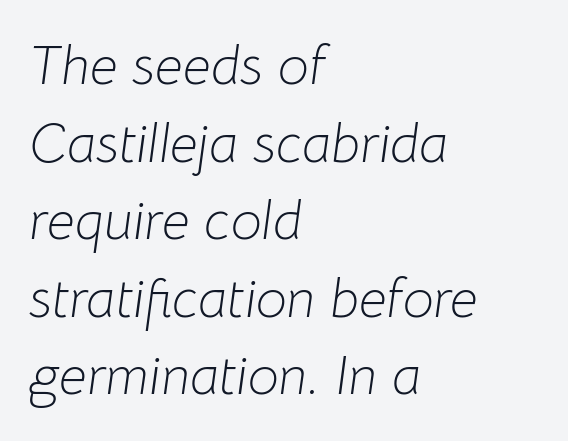
The image shows 55 px light type, italic (leaning right); set left-aligned, normal line spacing (1.41x), normal letter spacing, not underlined; low stroke contrast and a medium x-height.
